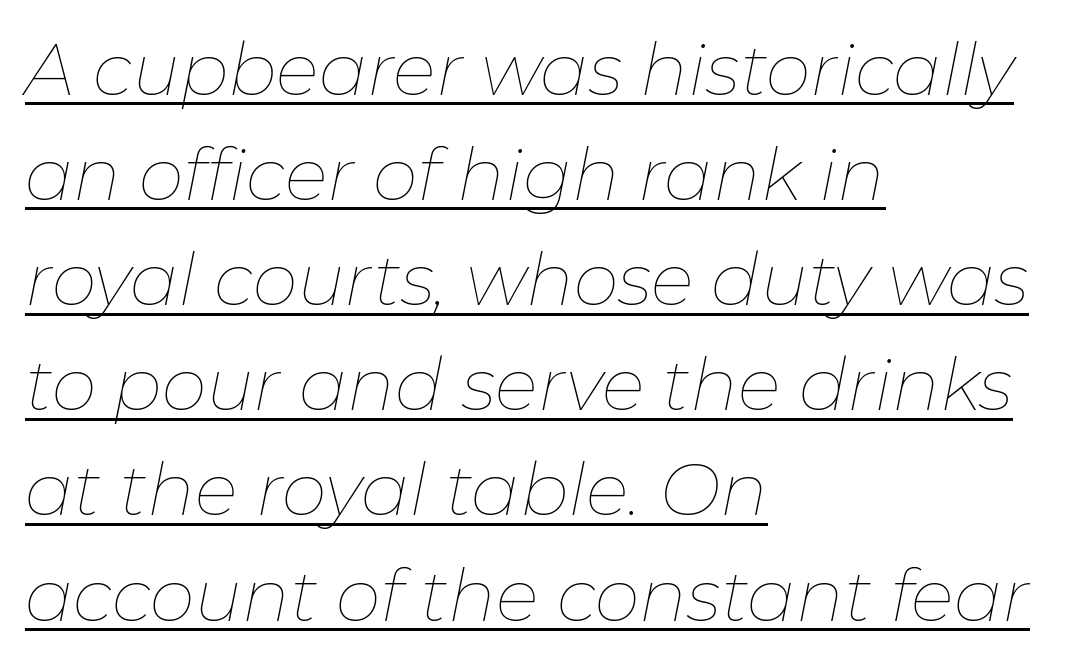
Q: Is the text bold? A: No.
Q: Is the text italic (slanted)? A: Yes, it leans right by about 11 degrees.
Q: Is the text underlined? A: Yes.
Q: How is the paragraph aligned? A: Left-aligned.
Q: Is the spacing between letters normal or unusually wide? A: Normal.
Q: Is the spacing between lines tight, normal or loose? A: Normal.
Q: Width (condensed, normal, or wide)? A: Normal.
Q: Stroke contrast? A: Low.
Q: x-height? A: Medium.
Q: Monospaced? A: No.
